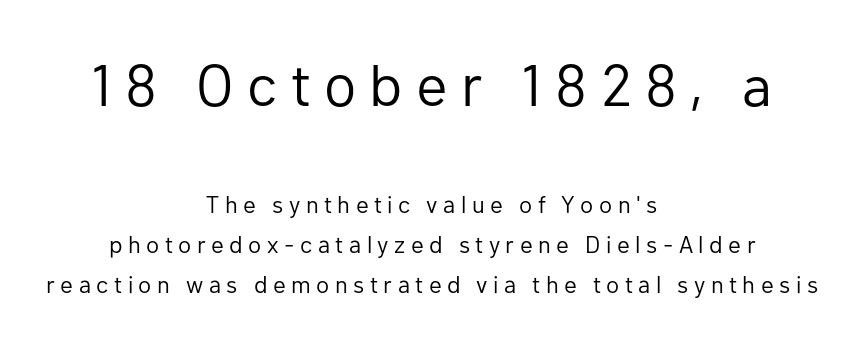
The image shows 59 px regular-weight sans-serif type, upright; set centered, normal line spacing (1.66x), unusually wide letter spacing (+0.23 em), not underlined; the first (top) block is 2.46x larger; low stroke contrast and a medium x-height.
